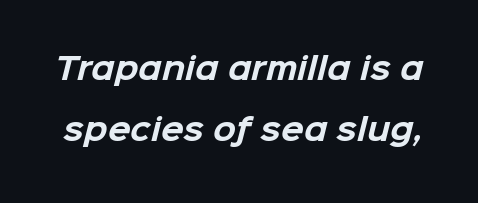
Q: Is the text bold? A: Yes.
Q: Is the typeface a serif or a sans-serif typeface? A: Sans-serif.
Q: Is the text underlined? A: No.
Q: Is the spacing between letters normal or unusually wide? A: Normal.
Q: Is the spacing between lines tight, normal or loose? A: Loose.
Q: Width (condensed, normal, or wide)? A: Normal.
Q: Stroke contrast? A: Low.
Q: x-height? A: Medium.
Q: Monospaced? A: No.
